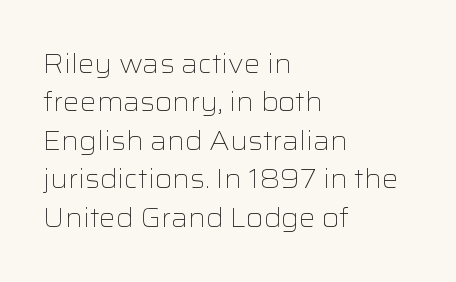
The image shows 26 px text type, upright; set left-aligned, normal line spacing (1.48x), normal letter spacing, not underlined.
